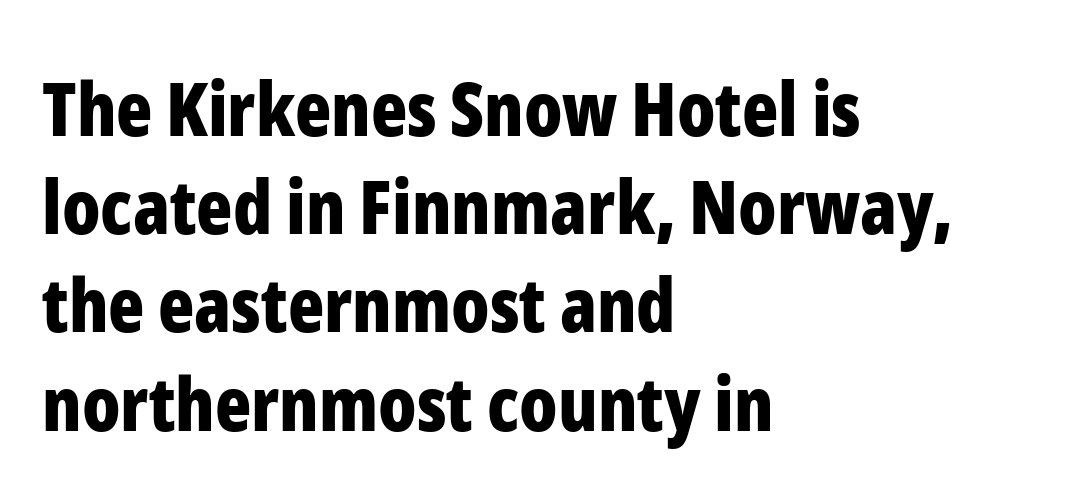
The image shows 75 px bold, condensed sans-serif type, upright; set left-aligned, normal line spacing (1.31x), normal letter spacing, not underlined; low stroke contrast and a medium x-height.
